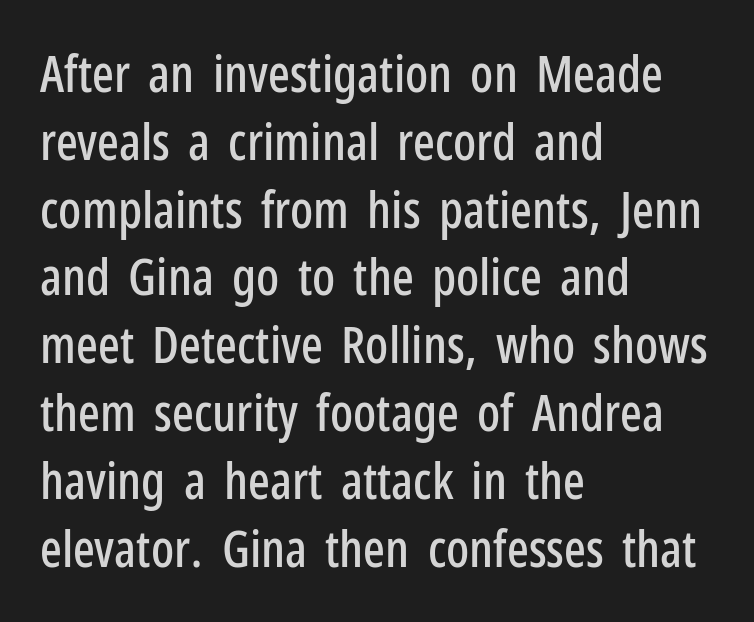
The image shows 51 px condensed sans-serif type, upright; set left-aligned, normal line spacing (1.33x), normal letter spacing, not underlined; low stroke contrast and a medium x-height.
